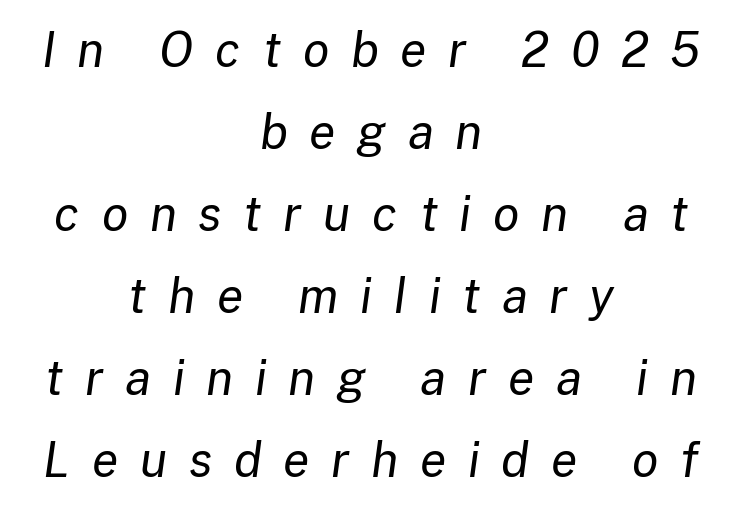
{"italic": "yes", "lean": "right", "slant_degrees": 8, "bold": "no", "weight": "regular", "width": "normal", "stroke_contrast": "low", "x_height": "medium", "monospaced": "no", "underline": "no", "align": "center", "line_spacing_ratio": 1.71, "letter_spacing": "wide", "letter_spacing_em": 0.45, "glyph_px": 48}
